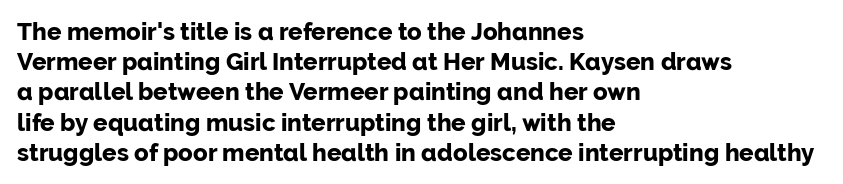
The image shows 24 px bold type, upright; set left-aligned, normal line spacing (1.26x), normal letter spacing, not underlined.
